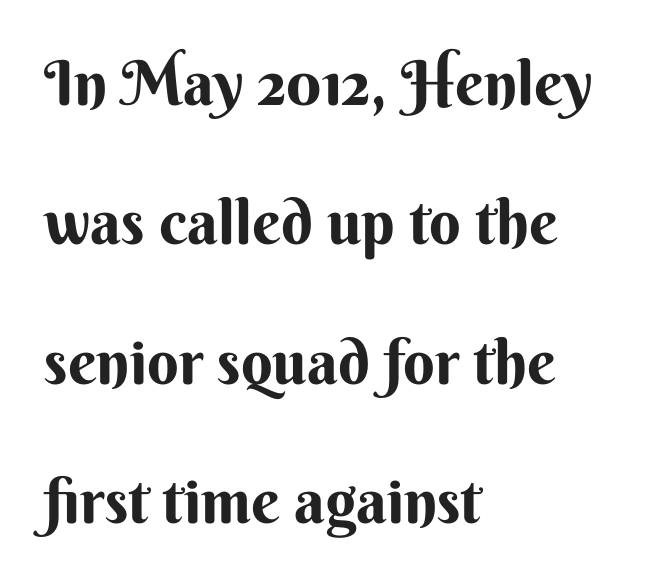
{"serif": "no", "italic": "no", "bold": "yes", "weight": "bold", "width": "normal", "stroke_contrast": "medium", "x_height": "small", "monospaced": "no", "underline": "no", "align": "left", "line_spacing": "loose", "line_spacing_ratio": 2.25, "letter_spacing": "normal", "letter_spacing_em": 0.0, "glyph_px": 62}
